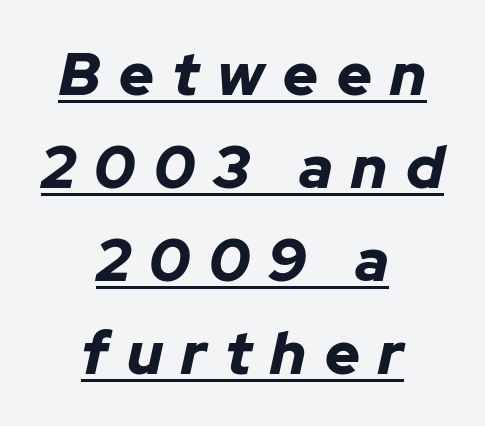
{"italic": "yes", "lean": "right", "slant_degrees": 12, "bold": "yes", "weight": "bold", "width": "normal", "stroke_contrast": "low", "x_height": "medium", "monospaced": "no", "underline": "yes", "align": "center", "line_spacing": "normal", "line_spacing_ratio": 1.55, "letter_spacing": "wide", "letter_spacing_em": 0.31, "glyph_px": 60}
